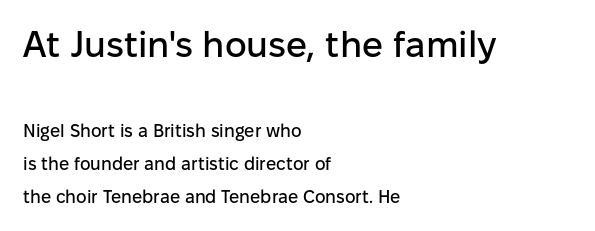
{"serif": "no", "italic": "no", "width": "normal", "stroke_contrast": "low", "x_height": "medium", "monospaced": "no", "underline": "no", "align": "left", "line_spacing_ratio": 1.83, "letter_spacing": "normal", "letter_spacing_em": 0.0, "larger_block": "first", "size_ratio": 2.06, "glyph_px": 37}
